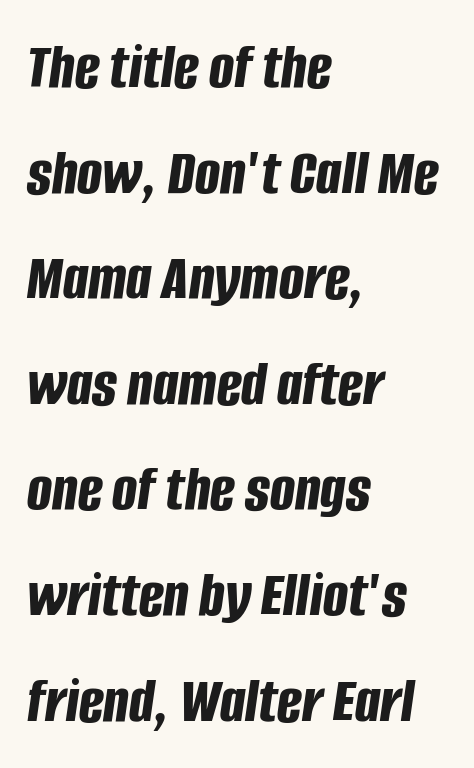
Style check: oblique. This sample is left-justified, so line endings fall wherever the words run out. The rendering keeps characters at their native spacing. The rendering uses natural spacing where letterforms have individual widths. Students, observe: this is what conventionally led text looks like.
